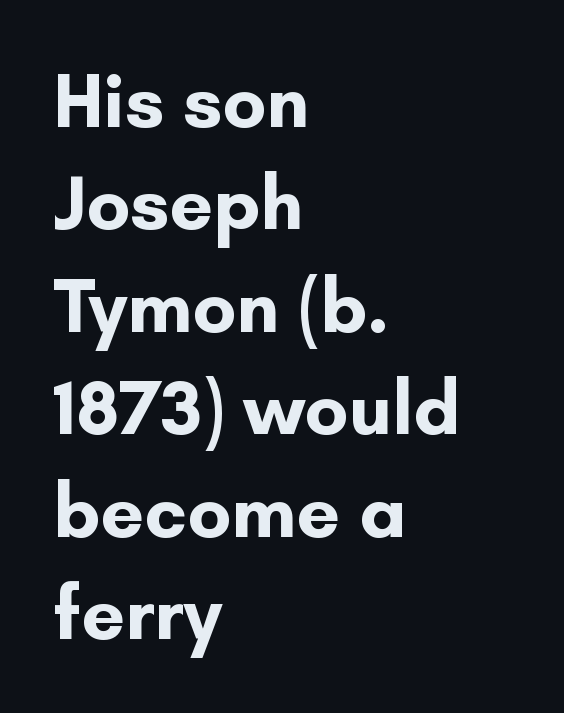
The image shows 77 px bold sans-serif type, upright; set left-aligned, normal line spacing (1.33x), normal letter spacing, not underlined; low stroke contrast and a small x-height.
